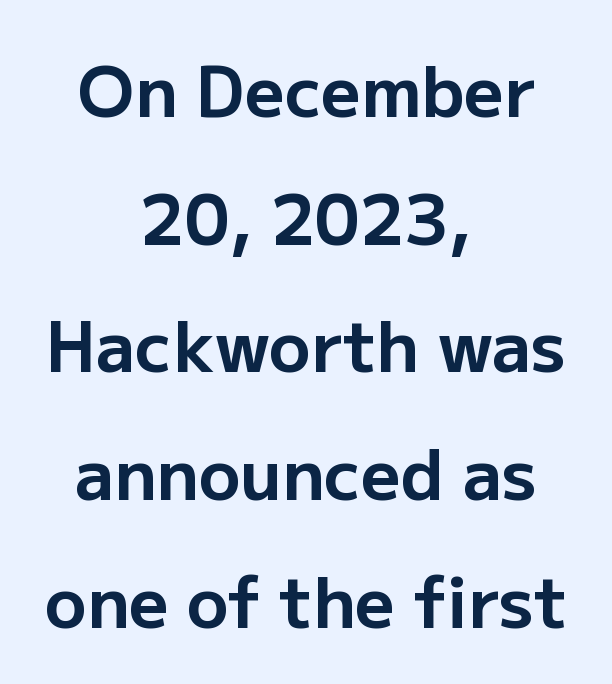
The image shows 69 px bold sans-serif type, upright; set centered, line spacing 1.85x, normal letter spacing, not underlined; low stroke contrast and a medium x-height.
